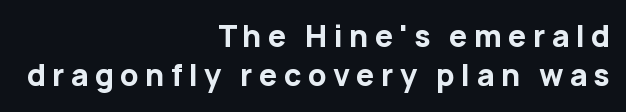
Q: Is the text bold? A: Yes.
Q: Is the text italic (slanted)? A: No, it is upright.
Q: Is the typeface a serif or a sans-serif typeface? A: Sans-serif.
Q: Is the text underlined? A: No.
Q: How is the paragraph aligned? A: Right-aligned.
Q: Is the spacing between letters normal or unusually wide? A: Unusually wide.
Q: Is the spacing between lines tight, normal or loose? A: Normal.
Q: Width (condensed, normal, or wide)? A: Normal.
Q: Stroke contrast? A: Low.
Q: x-height? A: Medium.
Q: Monospaced? A: No.
